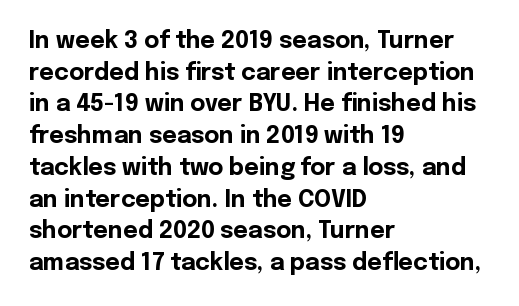
{"italic": "no", "bold": "yes", "underline": "no", "align": "left", "line_spacing": "normal", "line_spacing_ratio": 1.38, "letter_spacing": "normal", "letter_spacing_em": 0.0, "glyph_px": 23}
